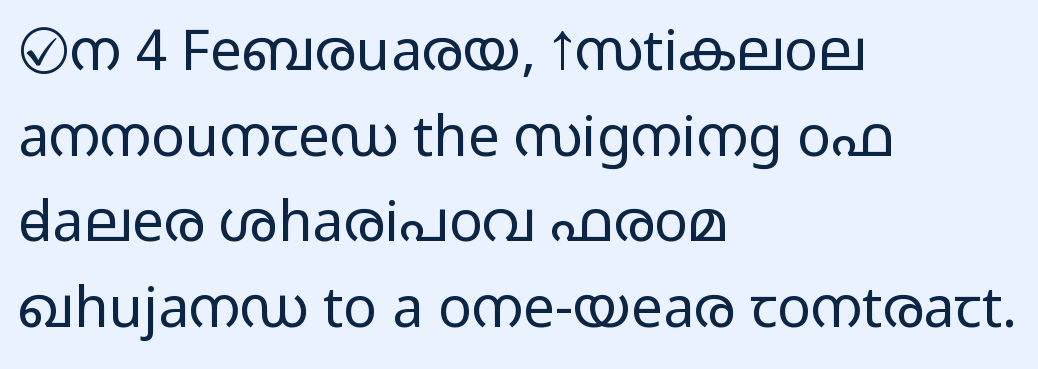
Words float on clear page, feet unadorned. Tracking here is standard; glyphs follow each other at the usual distance. Does the leading feel generous? No, just average. You can tell from the bare stems that sans-serif type was used. Each letter keeps its own natural width here, so spacing adapts to shape. This rendering uses left alignment, leaving the right contour irregular.
